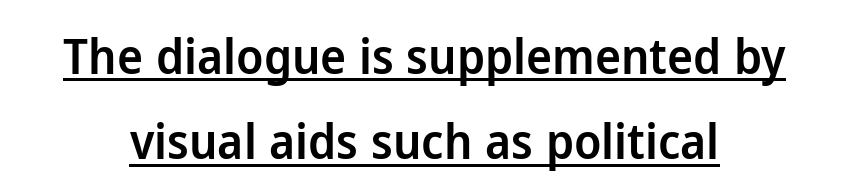
{"serif": "no", "italic": "no", "bold": "semi", "weight": "semibold", "width": "normal", "stroke_contrast": "low", "x_height": "medium", "monospaced": "no", "underline": "yes", "align": "center", "line_spacing_ratio": 1.74, "letter_spacing": "normal", "letter_spacing_em": 0.0, "glyph_px": 49}
